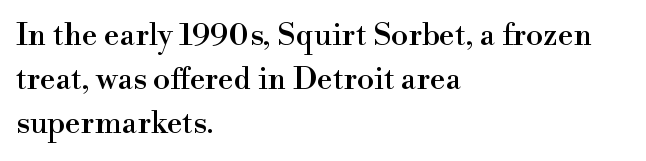
{"serif": "yes", "italic": "no", "width": "normal", "stroke_contrast": "high", "x_height": "small", "monospaced": "no", "underline": "no", "align": "left", "line_spacing": "normal", "line_spacing_ratio": 1.42, "letter_spacing": "normal", "letter_spacing_em": 0.0, "glyph_px": 31}
